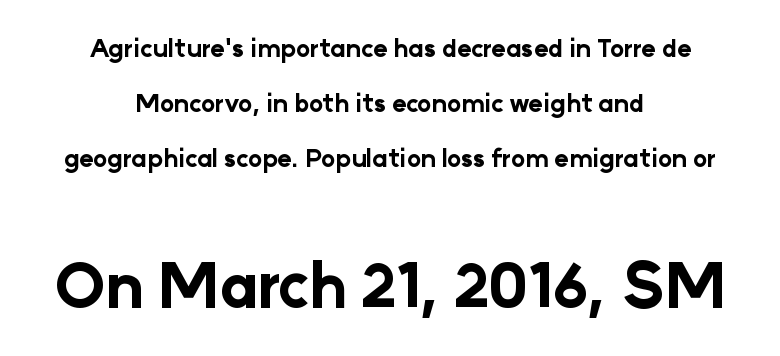
The image shows 60 px bold sans-serif type, upright; set centered, loose line spacing (2.3x), normal letter spacing, not underlined; the second (bottom) block is 2.5x larger; low stroke contrast and a medium x-height.
